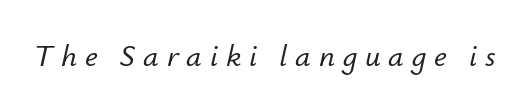
If you drew a line through each stem, it would be angled. Lines of text with bare space underneath. The passage shown is typed in a proportional face where columns would drift. Caption: expanded tracking, letters set apart.
